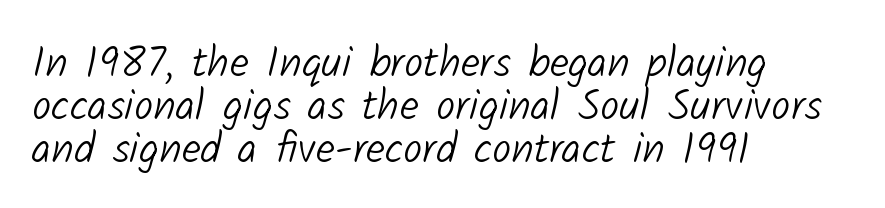
Teacher's note: observe the even left margin — that is flush-left alignment. The space between consecutive lines is stingy. A typesetter would call this proportional, since set widths differ per character. The characters display no serif detailing; their extremities are plain.
